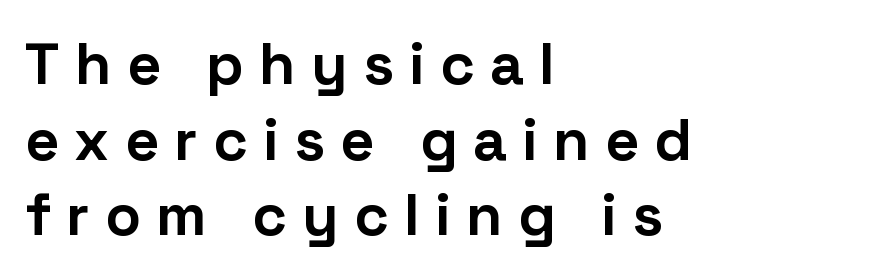
The image shows 59 px bold sans-serif type, upright; set left-aligned, normal line spacing (1.28x), unusually wide letter spacing (+0.26 em), not underlined; low stroke contrast and a medium x-height.
